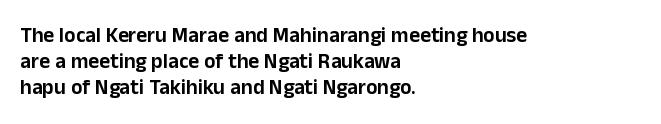
A typesetter would call this leading conventional body-copy spacing. Upright lettering throughout. This rendering uses left alignment, leaving the right contour irregular. The letterforms sit shoulder to shoulder at normal distance. Decoration check: the copy has no underline.
